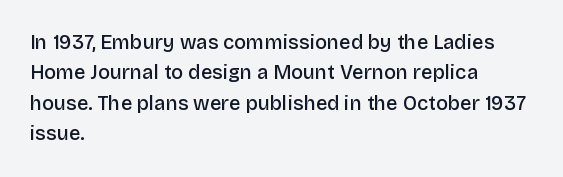
This block has exactly the height ordinary leading produces. Decoration check: the copy has no underline. Firm but not heavy-handed strokes: this text is semibold. Here the glyphs are tracked normally, forming tight word shapes. Style check: upright. Visually the block forms a straight wall on the left and a jagged coastline on the right.
